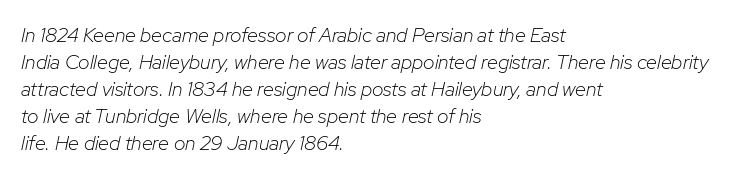
The axis of the letterforms is tilted away from vertical. Standard letterfit; no display-style spreading of the glyphs. This sample keeps an unexceptional amount of space between lines. The typesetting does not lean heavy: it is not bold. The specimen omits any rule beneath the text block's lines.
